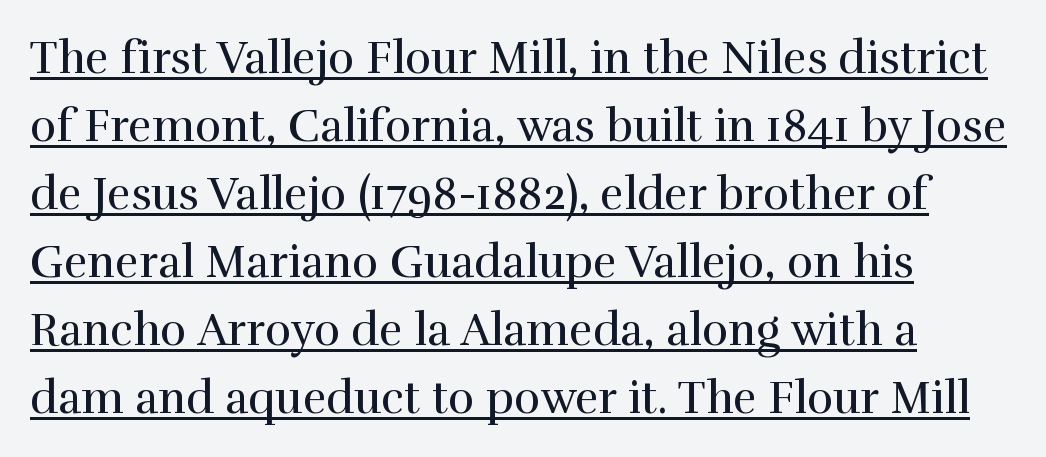
A typesetter would call this proportional, since set widths differ per character. Underlining? Definitely there. Letters have the restrained weight of plain body copy at most. How would I describe the line gaps? Plain and ordinary. Old-style or modern, the face here clearly has serifs.
